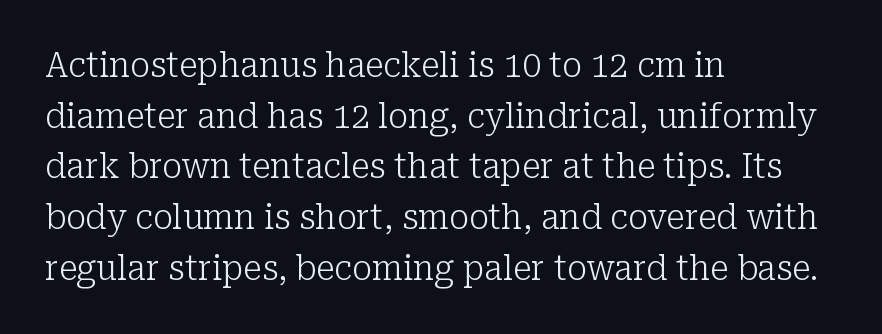
The image shows 34 px light serif type, upright; set left-aligned, normal line spacing (1.49x), normal letter spacing, not underlined; low stroke contrast and a medium x-height.
